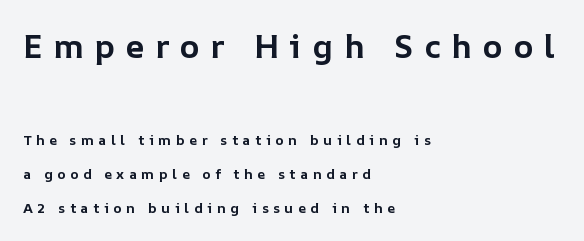
The image shows 33 px bold type, upright; set left-aligned, loose line spacing (2.43x), unusually wide letter spacing (+0.32 em), not underlined; the first (top) block is 2.36x larger; low stroke contrast and a medium x-height.
